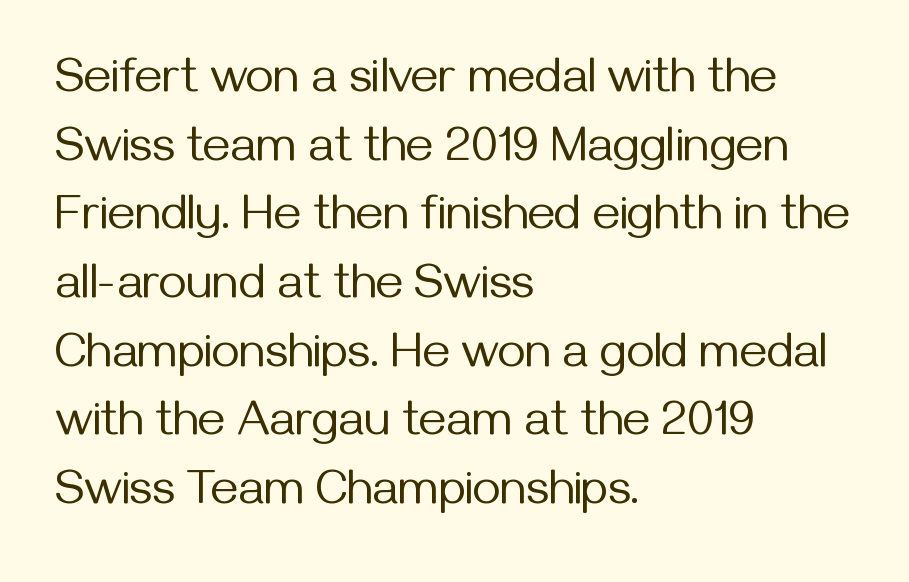
The image shows 48 px regular-weight sans-serif type, upright; set left-aligned, normal line spacing (1.43x), normal letter spacing, not underlined; medium stroke contrast and a medium x-height.
